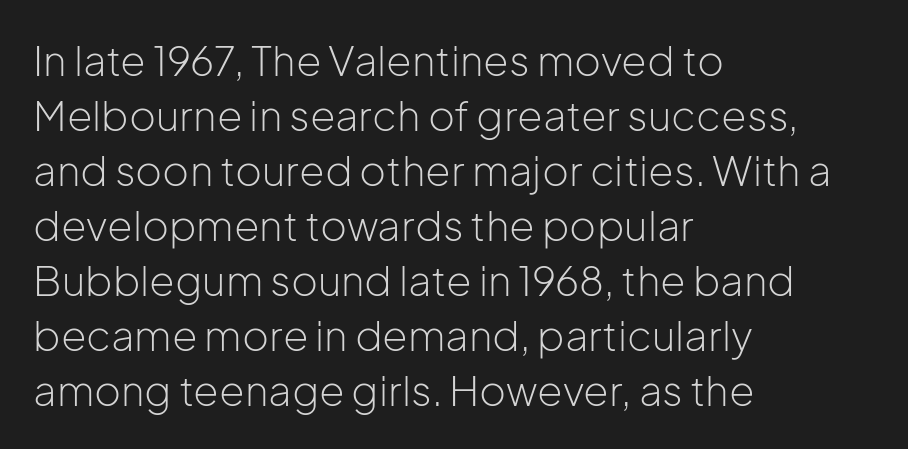
{"serif": "no", "italic": "no", "bold": "no", "weight": "light", "width": "normal", "stroke_contrast": "low", "x_height": "medium", "monospaced": "no", "underline": "no", "align": "left", "line_spacing": "normal", "line_spacing_ratio": 1.34, "letter_spacing": "normal", "letter_spacing_em": 0.0, "glyph_px": 41}
